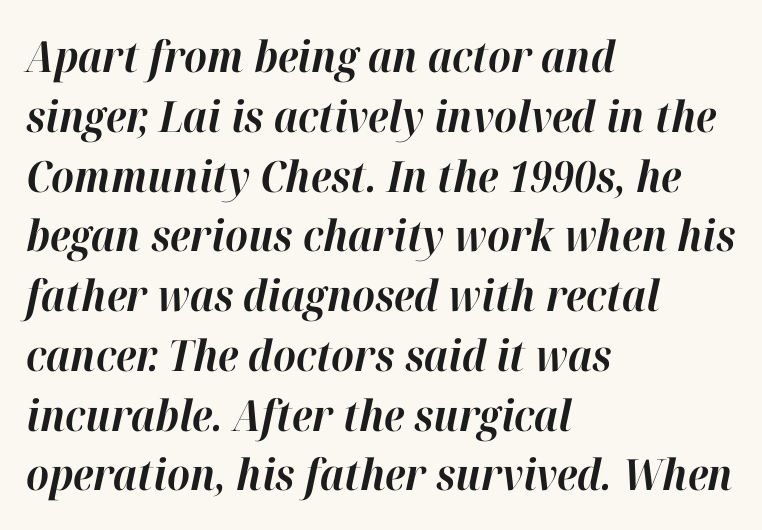
Characters are canted at an angle relative to the baseline's perpendicular. Regarding leading, the lines here are spaced in the standard way. Proportional: the letters do not fall into vertical columns. Visually the block forms a straight wall on the left and a jagged coastline on the right. Weight: bold.
